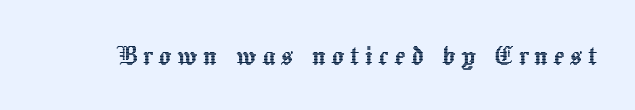
The image shows 33 px text type, upright; set not underlined; a medium x-height.
